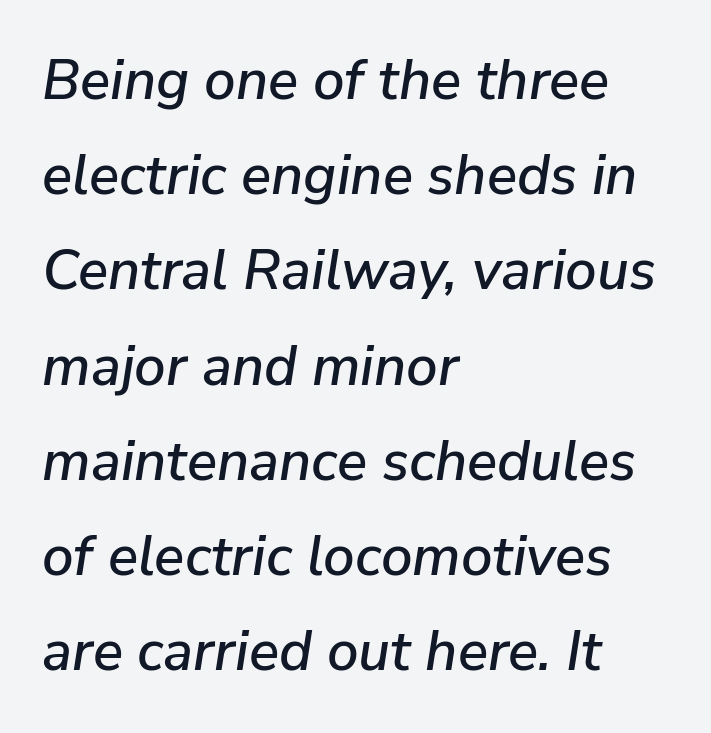
The image shows 56 px text type, italic (leaning right); set left-aligned, normal line spacing (1.7x), normal letter spacing, not underlined; low stroke contrast and a medium x-height.
